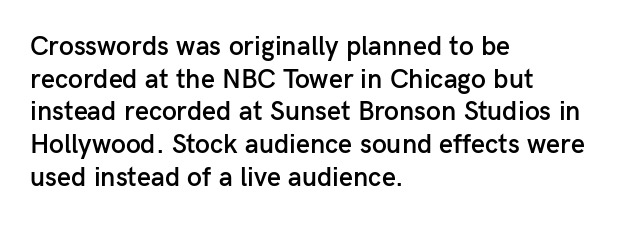
The rendering uses a semibold face; strokes are thickened but not to full bold. Inter-character spacing is left at the font's built-in metrics. Quick note: not italic, upright. Which margin do the lines hug? The left one — the right edge is uneven.
